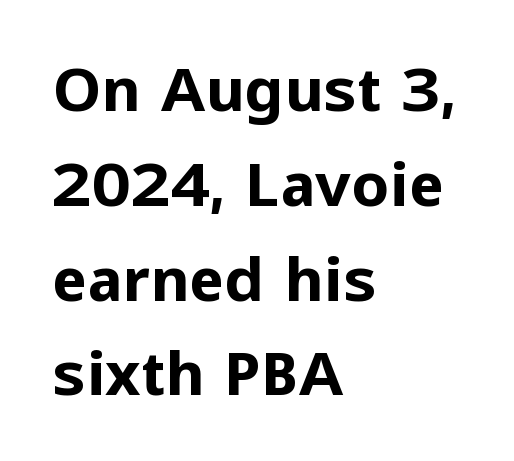
The image shows 60 px bold sans-serif type, upright; set left-aligned, normal line spacing (1.58x), normal letter spacing, not underlined; low stroke contrast and a medium x-height.
